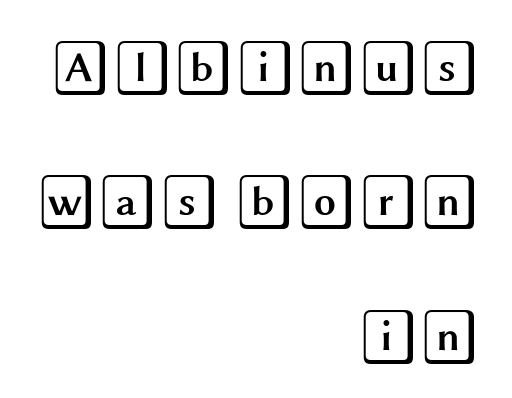
{"italic": "no", "width": "wide", "x_height": "large", "underline": "no", "align": "right", "line_spacing": "loose", "line_spacing_ratio": 2.4, "letter_spacing": "normal", "letter_spacing_em": 0.0, "glyph_px": 56}
